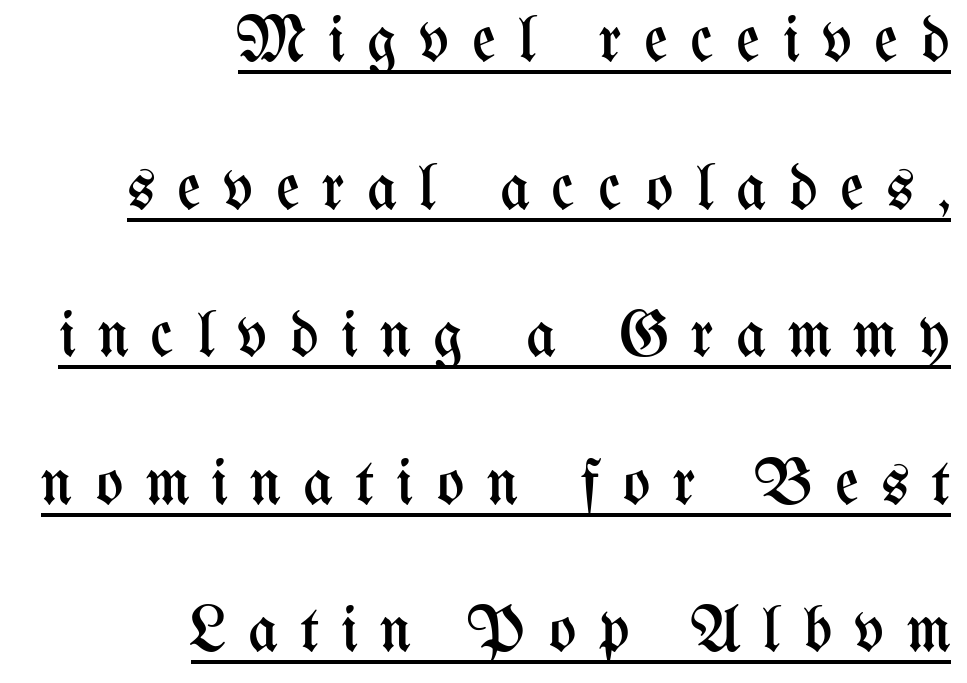
The image shows 65 px regular-weight, condensed type, upright; set right-aligned, loose line spacing (2.27x), unusually wide letter spacing (+0.34 em), underlined; medium stroke contrast and a medium x-height.
